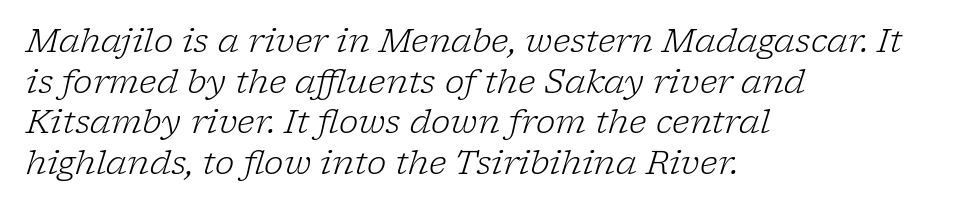
Q: Is the text bold? A: No.
Q: Is the text italic (slanted)? A: Yes, it leans right by about 17 degrees.
Q: Is the typeface a serif or a sans-serif typeface? A: Serif.
Q: Is the text underlined? A: No.
Q: How is the paragraph aligned? A: Left-aligned.
Q: Is the spacing between letters normal or unusually wide? A: Normal.
Q: Width (condensed, normal, or wide)? A: Normal.
Q: Stroke contrast? A: Low.
Q: x-height? A: Medium.
Q: Monospaced? A: No.
